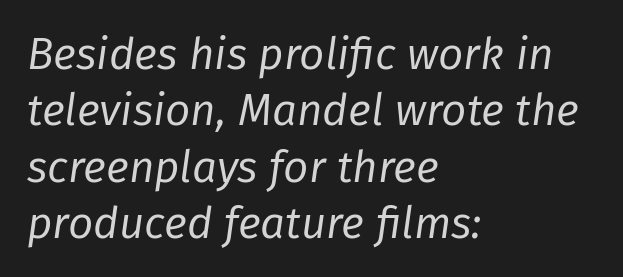
{"italic": "yes", "lean": "right", "slant_degrees": 8, "bold": "no", "weight": "regular", "width": "normal", "stroke_contrast": "low", "x_height": "medium", "monospaced": "no", "underline": "no", "align": "left", "line_spacing": "normal", "line_spacing_ratio": 1.28, "letter_spacing": "normal", "letter_spacing_em": 0.0, "glyph_px": 44}
